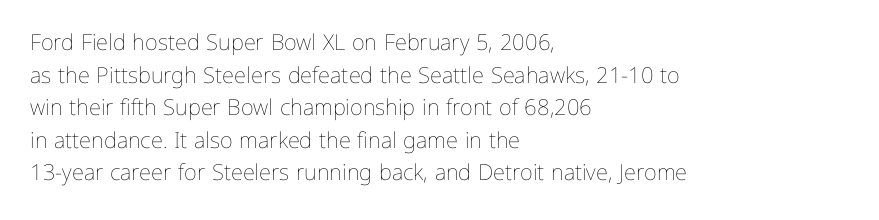
The image shows 22 px text type, upright; set left-aligned, normal line spacing (1.48x), normal letter spacing, not underlined.
